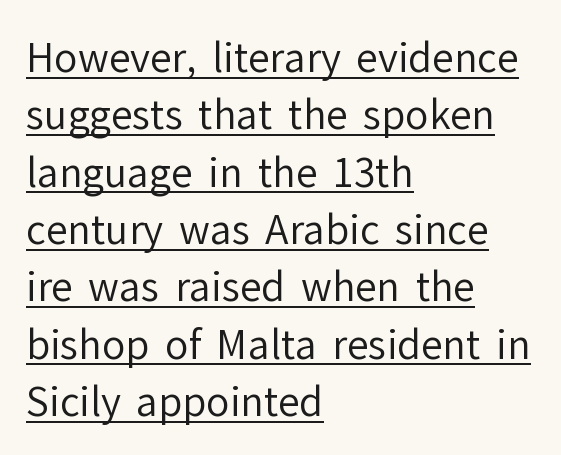
{"serif": "no", "italic": "no", "bold": "no", "weight": "regular", "width": "normal", "stroke_contrast": "low", "x_height": "medium", "monospaced": "no", "underline": "yes", "align": "left", "line_spacing": "normal", "line_spacing_ratio": 1.47, "letter_spacing": "normal", "letter_spacing_em": 0.0, "glyph_px": 39}
